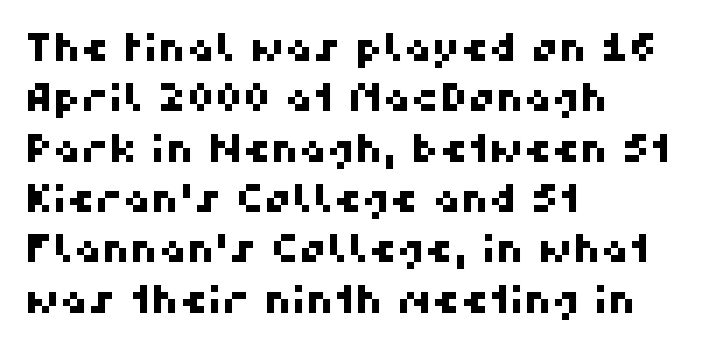
Q: Is the typeface a serif or a sans-serif typeface? A: Sans-serif.
Q: Is the text underlined? A: No.
Q: How is the paragraph aligned? A: Left-aligned.
Q: Is the spacing between letters normal or unusually wide? A: Normal.
Q: Is the spacing between lines tight, normal or loose? A: Normal.
Q: Width (condensed, normal, or wide)? A: Normal.
Q: Stroke contrast? A: High.
Q: x-height? A: Medium.
Q: Monospaced? A: No.
